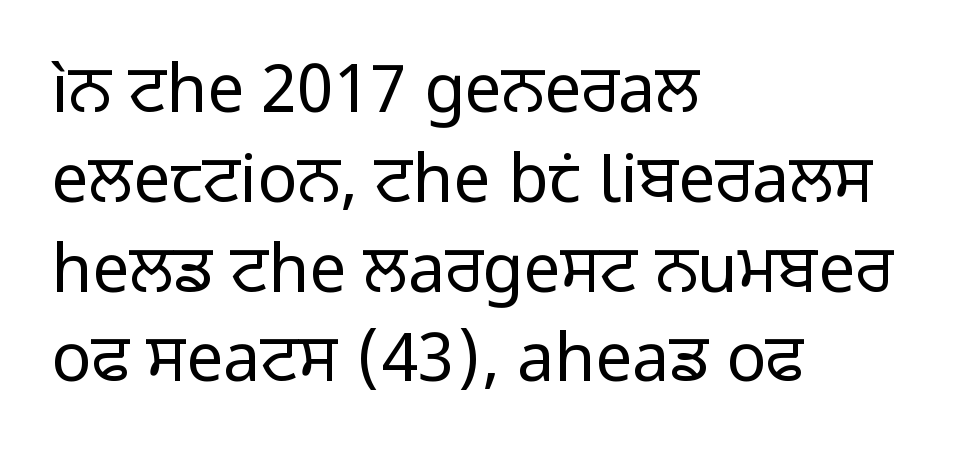
The image shows 66 px regular-weight sans-serif type, upright; set left-aligned, normal line spacing (1.36x), normal letter spacing, not underlined; low stroke contrast and a medium x-height.
